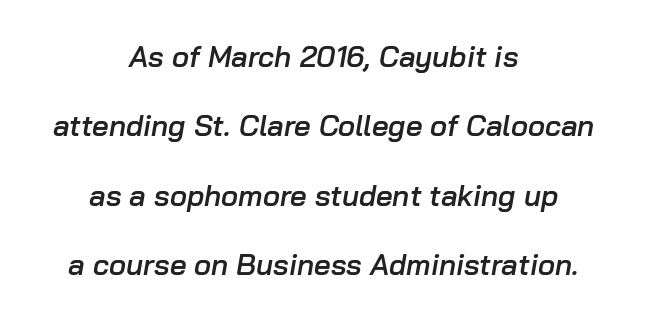
Casual observation: everything's sitting right in the middle. A bit beefed up — I'd call it semibold rather than bold. Posture: slanted. Default kerning and tracking; the words read as compact shapes. Horizontal bands of white between lines are thick stripes. Do the characters align in a grid? No, the font is proportional.
